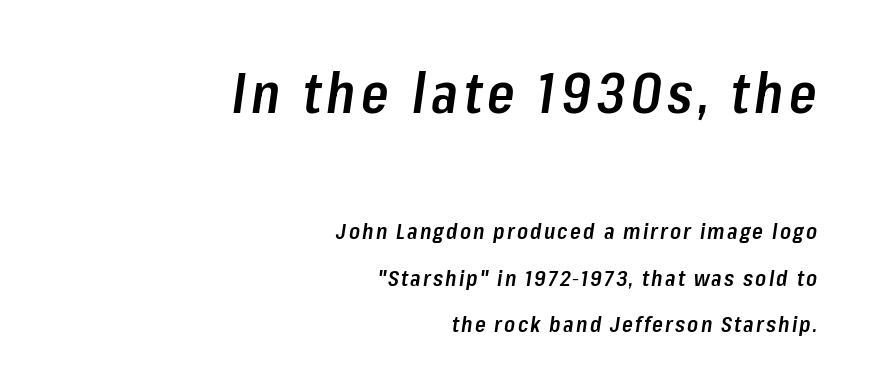
Q: Is the text bold? A: Semi-bold.
Q: Is the text italic (slanted)? A: Yes, it leans right by about 8 degrees.
Q: Is the text underlined? A: No.
Q: How is the paragraph aligned? A: Right-aligned.
Q: Is the spacing between lines tight, normal or loose? A: Loose.
Q: Which block of text is set in a larger size, the first (top) or the second (bottom)? A: The first (top) one.
Q: Width (condensed, normal, or wide)? A: Condensed.
Q: Stroke contrast? A: Low.
Q: x-height? A: Medium.
Q: Monospaced? A: No.
